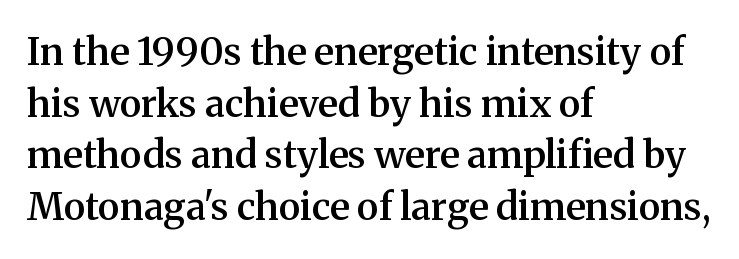
The image shows 38 px semibold serif type, upright; set left-aligned, normal line spacing (1.36x), normal letter spacing, not underlined; medium stroke contrast and a medium x-height.
